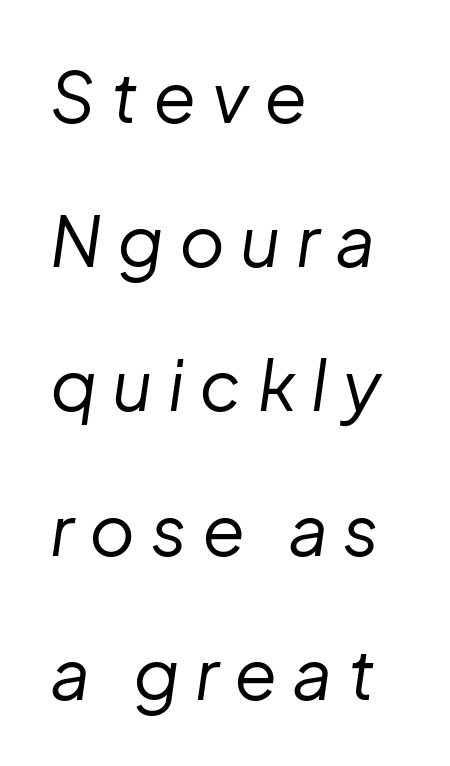
Q: Is the text bold? A: No.
Q: Is the text italic (slanted)? A: Yes, it leans right by about 8 degrees.
Q: Is the text underlined? A: No.
Q: How is the paragraph aligned? A: Left-aligned.
Q: Is the spacing between letters normal or unusually wide? A: Unusually wide.
Q: Is the spacing between lines tight, normal or loose? A: Loose.
Q: Width (condensed, normal, or wide)? A: Normal.
Q: Stroke contrast? A: Low.
Q: x-height? A: Medium.
Q: Monospaced? A: No.
